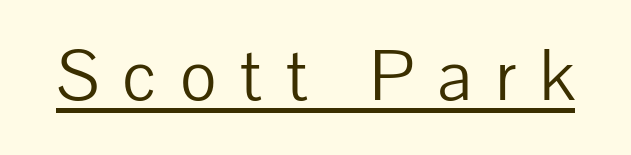
Q: Is the text bold? A: No.
Q: Is the text italic (slanted)? A: No, it is upright.
Q: Is the typeface a serif or a sans-serif typeface? A: Sans-serif.
Q: Is the text underlined? A: Yes.
Q: Is the spacing between letters normal or unusually wide? A: Unusually wide.
Q: Width (condensed, normal, or wide)? A: Normal.
Q: Stroke contrast? A: Low.
Q: x-height? A: Medium.
Q: Monospaced? A: No.
